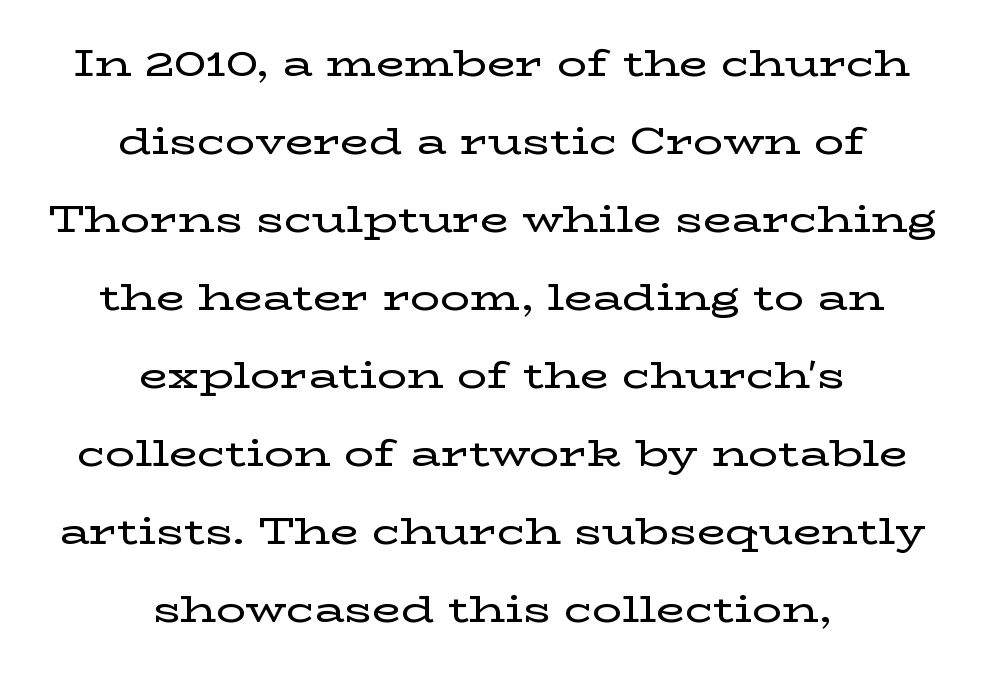
{"serif": "yes", "italic": "no", "width": "wide", "stroke_contrast": "low", "x_height": "medium", "monospaced": "no", "underline": "no", "align": "center", "line_spacing": "loose", "line_spacing_ratio": 2.11, "letter_spacing": "normal", "letter_spacing_em": 0.0, "glyph_px": 37}
